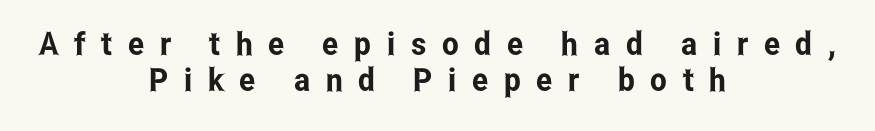
Glance below the letters and you will spot only blank space. Students, note that the glyphs here are deliberately spaced far apart. Spacing verdict: proportional, widths tailored to each character. Teacher's note: observe the equal gaps on both sides — that is centered alignment. Examine the stroke ends and you'll find no serifs. When letters stand straight like this, we call the style roman or upright.
